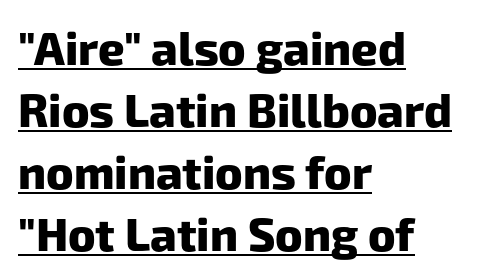
The rendering anchors every line to the left-hand side. Is there an underline? Yes — a line sits under the letters. This is sans-serif lettering, the kind often seen on screens and signage. Summary of weight: heavy, a full bold. Here the designer chose a conventional face with non-uniform glyph widths.
